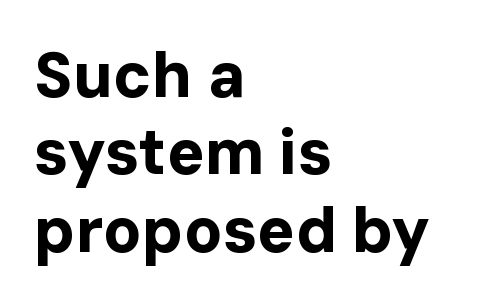
Q: Is the text bold? A: Yes.
Q: Is the text italic (slanted)? A: No, it is upright.
Q: Is the typeface a serif or a sans-serif typeface? A: Sans-serif.
Q: Is the text underlined? A: No.
Q: How is the paragraph aligned? A: Left-aligned.
Q: Is the spacing between letters normal or unusually wide? A: Normal.
Q: Width (condensed, normal, or wide)? A: Normal.
Q: Stroke contrast? A: Low.
Q: x-height? A: Medium.
Q: Monospaced? A: No.
